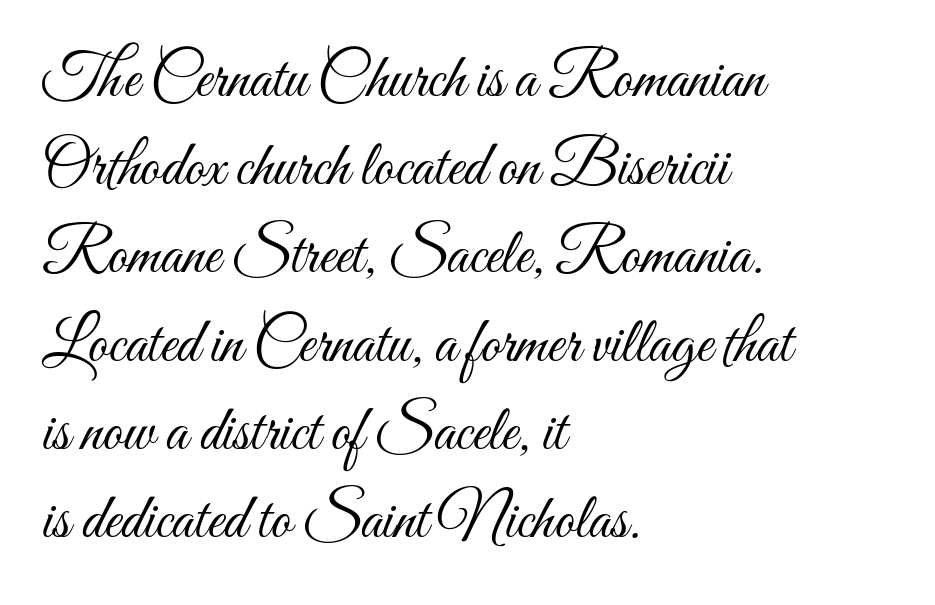
{"bold": "no", "weight": "light", "width": "condensed", "stroke_contrast": "medium", "x_height": "small", "monospaced": "no", "underline": "no", "align": "left", "line_spacing": "normal", "line_spacing_ratio": 1.4, "letter_spacing": "normal", "letter_spacing_em": 0.0, "glyph_px": 63}
